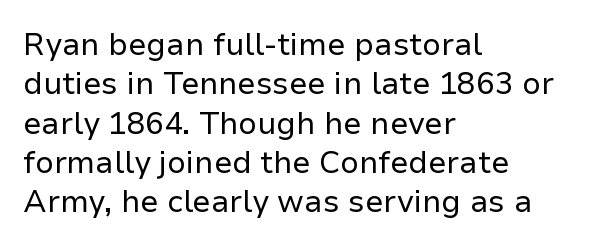
The font is comparable to plain body text, perhaps lighter. Do the characters align in a grid? No, the font is proportional. Every row of glyphs begins at an identical x-position on the left. Successive baselines arrive at the customary interval. The horizontal fit of the characters is conventional and even. Unlike a traditional serif, this face leaves its strokes unadorned.
